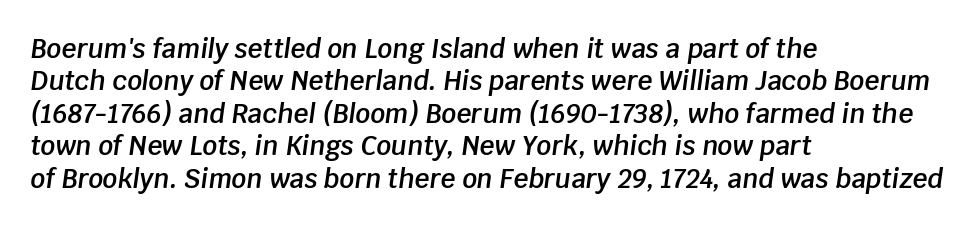
The image shows 26 px text type, italic (leaning right); set left-aligned, normal line spacing (1.25x), normal letter spacing, not underlined.
